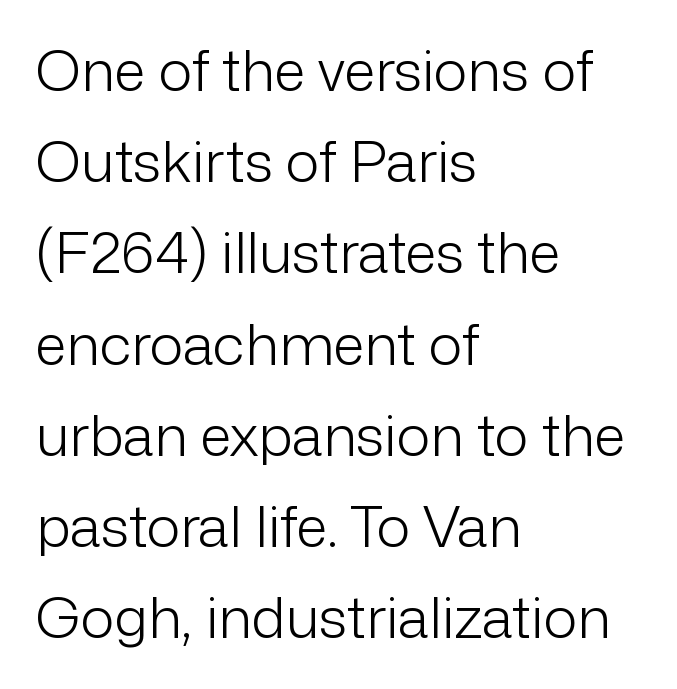
The image shows 57 px light sans-serif type, upright; set left-aligned, normal line spacing (1.6x), normal letter spacing, not underlined; low stroke contrast and a medium x-height.
